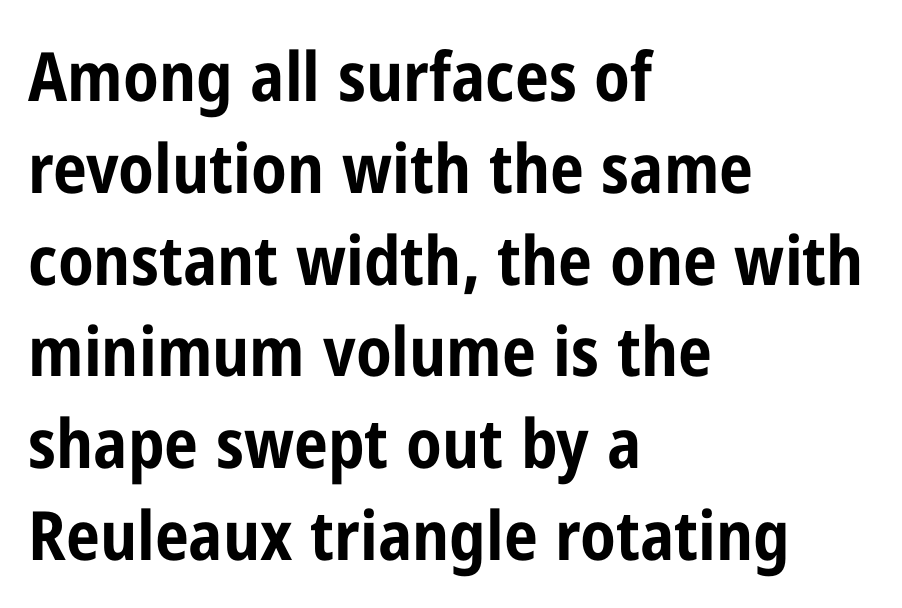
Note: no serifs on the glyphs. Ordinary non-slanted type is in use. Casual observation: everything's shoved over to the left. This rendering features lettering with no underline. You could not count columns in this text — the font is proportionally spaced. Summary of weight: heavy, a full bold.
